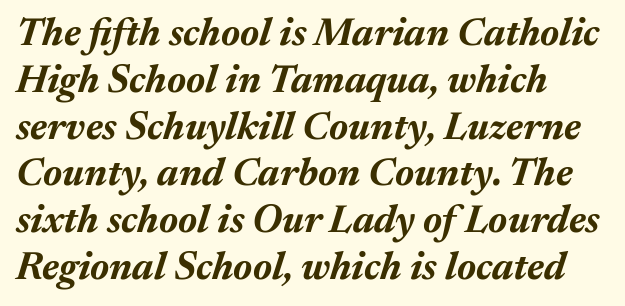
Q: Is the text bold? A: Yes.
Q: Is the text italic (slanted)? A: Yes, it leans right by about 17 degrees.
Q: Is the text underlined? A: No.
Q: How is the paragraph aligned? A: Left-aligned.
Q: Is the spacing between letters normal or unusually wide? A: Normal.
Q: Width (condensed, normal, or wide)? A: Normal.
Q: Stroke contrast? A: Medium.
Q: x-height? A: Medium.
Q: Monospaced? A: No.
